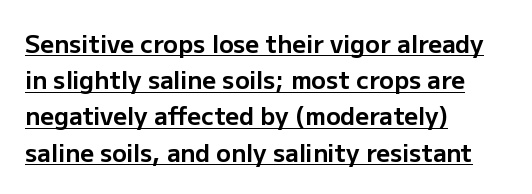
{"italic": "no", "bold": "yes", "underline": "yes", "align": "left", "line_spacing": "normal", "line_spacing_ratio": 1.51, "letter_spacing": "normal", "letter_spacing_em": 0.0, "glyph_px": 24}
